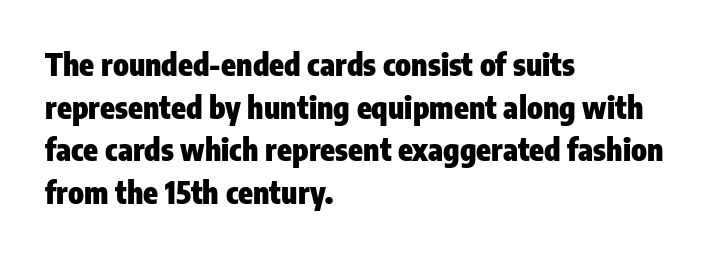
Evenly set lines give the paragraph a standard silhouette. What kind of face is this? One without serifs — a sans. The letterforms sit shoulder to shoulder at normal distance. This sample is left-justified, so line endings fall wherever the words run out.
